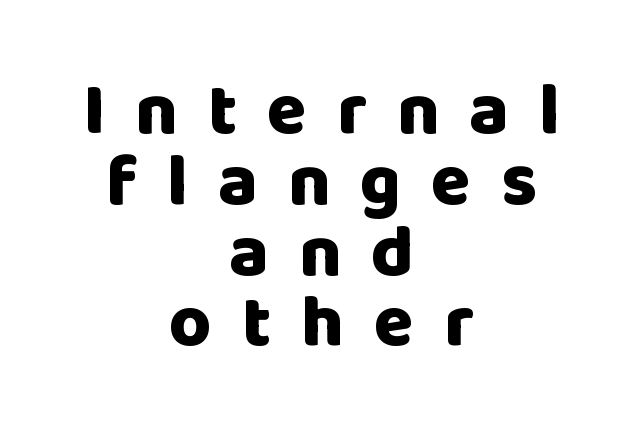
Q: Is the text bold? A: Yes.
Q: Is the text italic (slanted)? A: No, it is upright.
Q: Is the typeface a serif or a sans-serif typeface? A: Sans-serif.
Q: Is the text underlined? A: No.
Q: How is the paragraph aligned? A: Centered.
Q: Is the spacing between letters normal or unusually wide? A: Unusually wide.
Q: Is the spacing between lines tight, normal or loose? A: Tight.
Q: Width (condensed, normal, or wide)? A: Normal.
Q: Stroke contrast? A: Low.
Q: x-height? A: Large.
Q: Monospaced? A: No.
